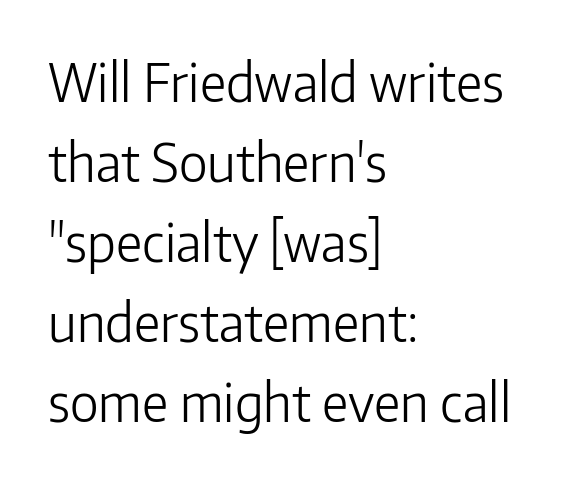
A typesetter would call this leading conventional body-copy spacing. Observe the ordinary spacing: letters are neighbours, not strangers. A typesetter would label this face a sans. Each line starts at the same left margin while the right side varies. The rendering uses natural spacing where letterforms have individual widths. The zone under the glyphs is completely vacant.
